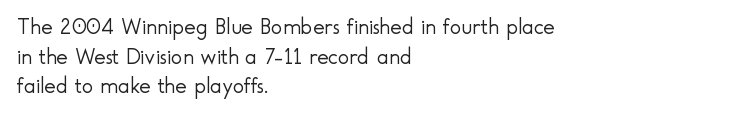
Unmarked baselines from the first word to the last. The designer left line spacing at the default. The rendering anchors every line to the left-hand side. The gaps between neighbouring characters are ordinary and unremarkable. The type sits square on the baseline with zero lean.
